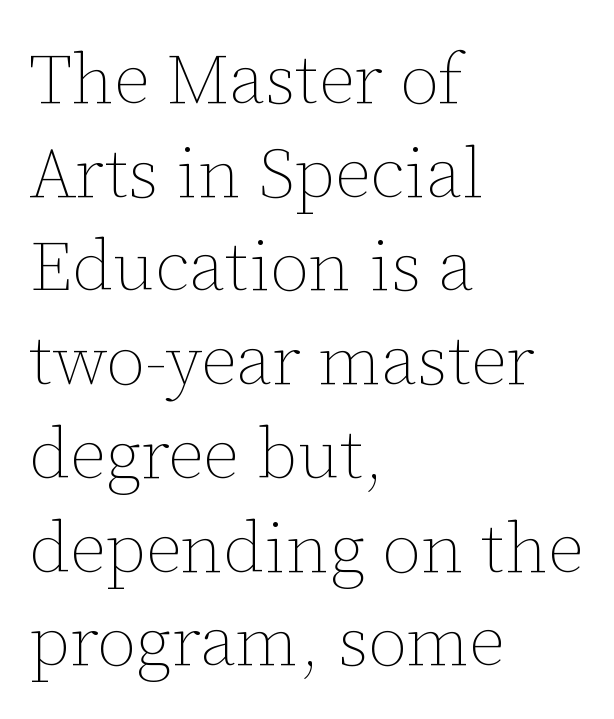
The image shows 71 px thin type, upright; set left-aligned, normal line spacing (1.32x), normal letter spacing, not underlined; low stroke contrast and a medium x-height.
